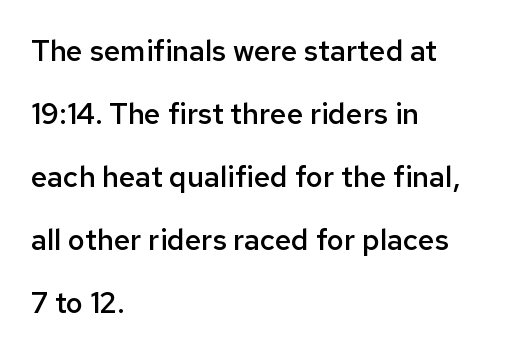
Q: Is the text bold? A: Semi-bold.
Q: Is the text italic (slanted)? A: No, it is upright.
Q: Is the typeface a serif or a sans-serif typeface? A: Sans-serif.
Q: Is the text underlined? A: No.
Q: How is the paragraph aligned? A: Left-aligned.
Q: Is the spacing between letters normal or unusually wide? A: Normal.
Q: Is the spacing between lines tight, normal or loose? A: Loose.
Q: Width (condensed, normal, or wide)? A: Normal.
Q: Stroke contrast? A: Low.
Q: x-height? A: Medium.
Q: Monospaced? A: No.
